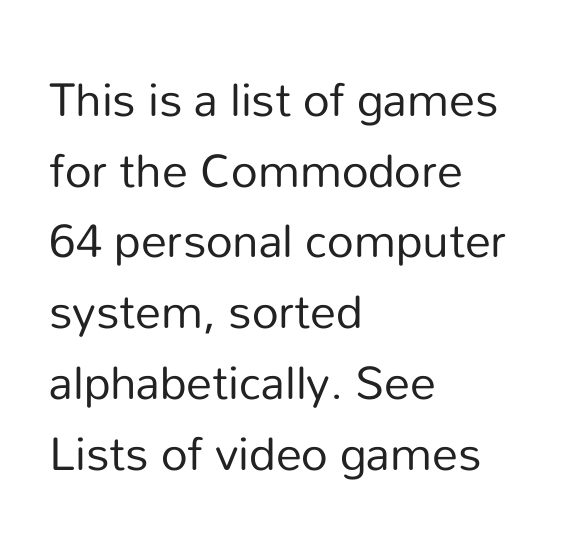
{"serif": "no", "italic": "no", "bold": "no", "weight": "regular", "width": "normal", "stroke_contrast": "low", "x_height": "medium", "monospaced": "no", "underline": "no", "align": "left", "line_spacing": "normal", "line_spacing_ratio": 1.36, "letter_spacing": "normal", "letter_spacing_em": 0.0, "glyph_px": 52}
